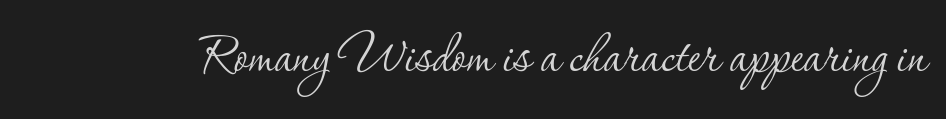
Q: Is the text bold? A: No.
Q: Is the text italic (slanted)? A: Yes.
Q: Is the typeface a serif or a sans-serif typeface? A: Serif.
Q: Is the text underlined? A: No.
Q: Is the spacing between letters normal or unusually wide? A: Normal.
Q: Width (condensed, normal, or wide)? A: Normal.
Q: Stroke contrast? A: Low.
Q: x-height? A: Small.
Q: Monospaced? A: No.
